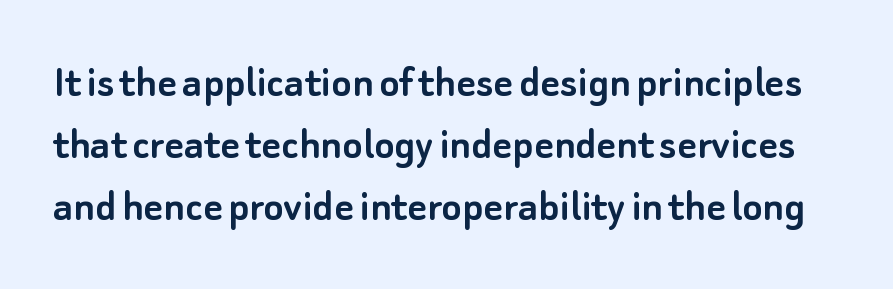
Characters remain perfectly vertical along every line. Serifs: no, the terminals of the letterforms are clean. The block of text has a typical density, with ordinary space between rows. Note the varied advance widths — an 'i' is clearly narrower than an 'm'. The passage shown is not underscored anywhere. Between one letter and the next there's only the usual sliver of space.
